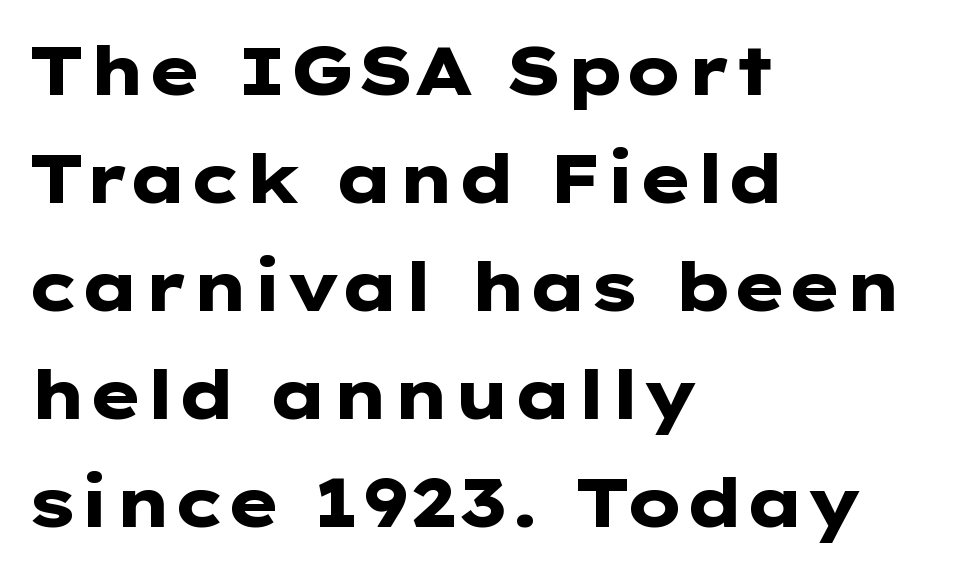
{"serif": "no", "italic": "no", "bold": "yes", "weight": "heavy", "width": "wide", "stroke_contrast": "low", "x_height": "medium", "monospaced": "no", "underline": "no", "align": "left", "line_spacing": "normal", "line_spacing_ratio": 1.59, "letter_spacing": "normal", "letter_spacing_em": 0.0, "glyph_px": 68}
